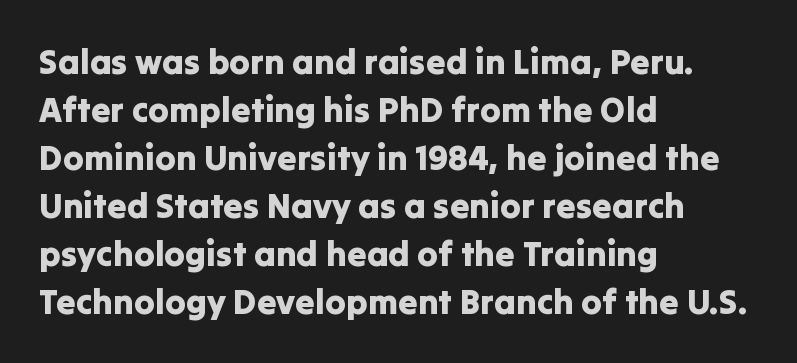
Q: Is the text italic (slanted)? A: No, it is upright.
Q: Is the typeface a serif or a sans-serif typeface? A: Sans-serif.
Q: Is the text underlined? A: No.
Q: How is the paragraph aligned? A: Left-aligned.
Q: Is the spacing between letters normal or unusually wide? A: Normal.
Q: Is the spacing between lines tight, normal or loose? A: Normal.
Q: Width (condensed, normal, or wide)? A: Normal.
Q: Stroke contrast? A: Low.
Q: x-height? A: Medium.
Q: Monospaced? A: No.
